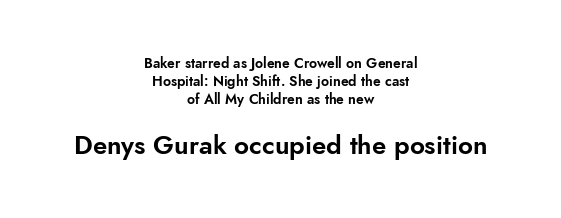
A typesetter would call this zero additional tracking. Every stem runs plumb, perpendicular to the baseline. Caption: multi-line text, centered on the measure. Bare-footed words on every line.
